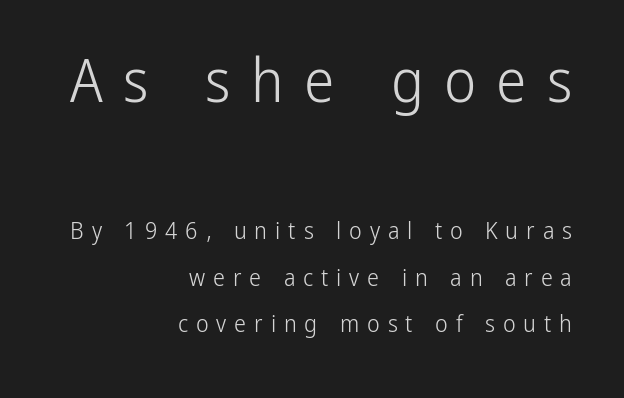
{"serif": "no", "italic": "no", "bold": "no", "weight": "light", "width": "condensed", "stroke_contrast": "low", "x_height": "medium", "monospaced": "no", "underline": "no", "align": "right", "line_spacing": "loose", "line_spacing_ratio": 1.94, "letter_spacing": "wide", "letter_spacing_em": 0.33, "larger_block": "first", "size_ratio": 2.54, "glyph_px": 61}
